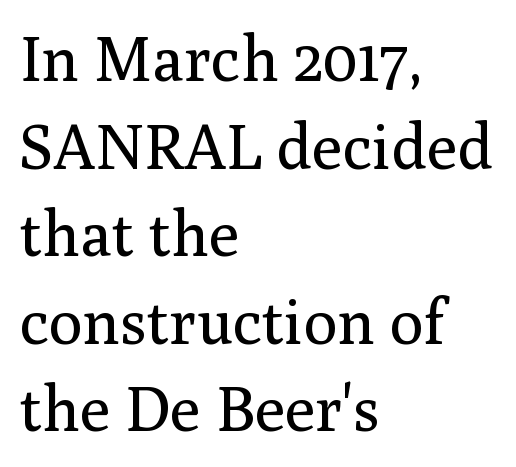
{"serif": "yes", "italic": "no", "bold": "no", "weight": "regular", "width": "normal", "stroke_contrast": "medium", "x_height": "medium", "monospaced": "no", "underline": "no", "align": "left", "line_spacing": "normal", "line_spacing_ratio": 1.39, "letter_spacing": "normal", "letter_spacing_em": 0.0, "glyph_px": 63}
